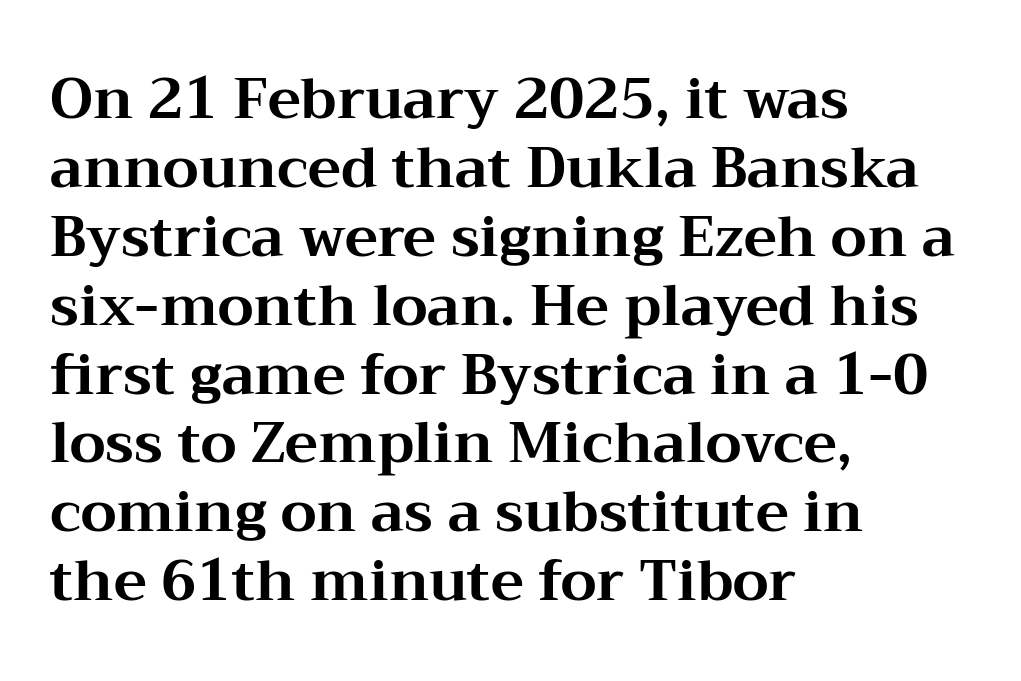
A typesetter would call this proportional, since set widths differ per character. The typography opts for an upright posture over an oblique one. This rendering features lettering with no underline. The letters carry serifs — small finishing strokes at the ends of their stems. This rendering leaves character spacing at its baseline value.
